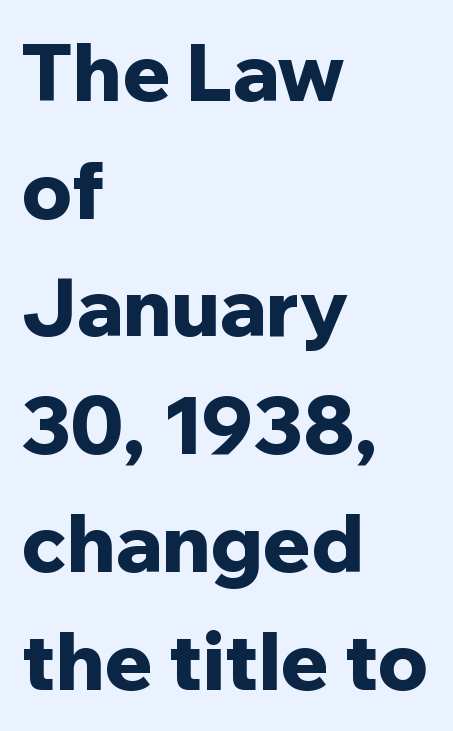
The image shows 79 px bold sans-serif type, upright; set left-aligned, normal line spacing (1.49x), normal letter spacing, not underlined; low stroke contrast and a medium x-height.
